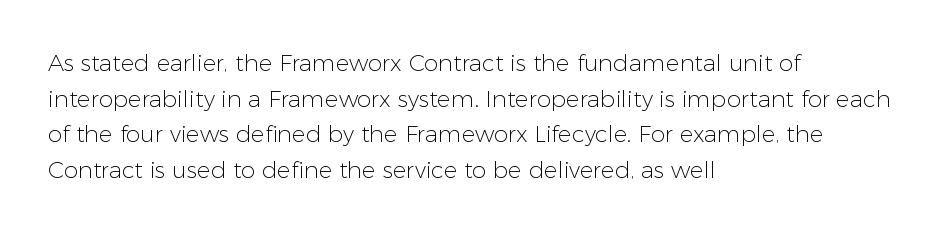
Q: Is the text bold? A: No.
Q: Is the text italic (slanted)? A: No, it is upright.
Q: Is the text underlined? A: No.
Q: How is the paragraph aligned? A: Left-aligned.
Q: Is the spacing between letters normal or unusually wide? A: Normal.
Q: Is the spacing between lines tight, normal or loose? A: Normal.
